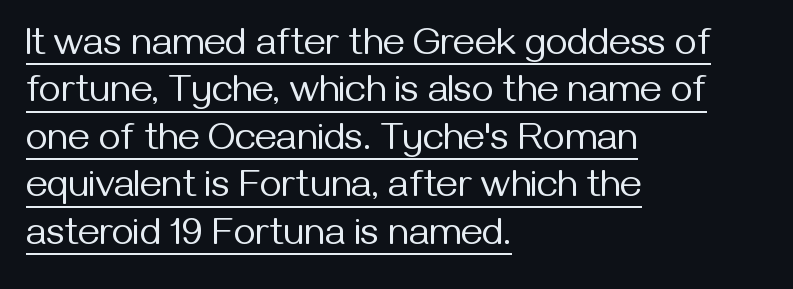
{"serif": "no", "italic": "no", "bold": "no", "weight": "regular", "width": "normal", "stroke_contrast": "medium", "x_height": "medium", "monospaced": "no", "underline": "yes", "align": "left", "line_spacing": "normal", "line_spacing_ratio": 1.25, "letter_spacing": "normal", "letter_spacing_em": 0.0, "glyph_px": 38}
